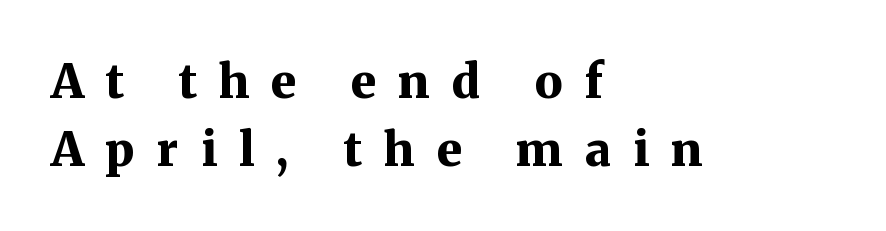
The image shows 47 px bold serif type, upright; set left-aligned, normal line spacing (1.45x), unusually wide letter spacing (+0.47 em), not underlined; medium stroke contrast and a medium x-height.
